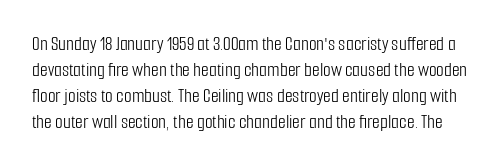
The image shows 20 px text type, upright; set normal line spacing (1.3x), normal letter spacing, not underlined.
